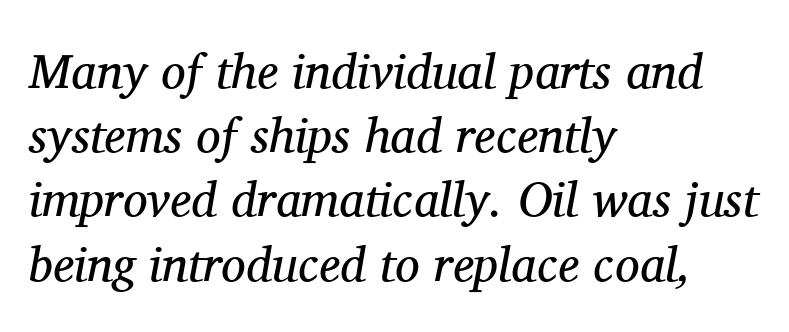
The image shows 49 px regular-weight serif type, italic (leaning right); set left-aligned, normal line spacing (1.31x), normal letter spacing, not underlined; medium stroke contrast and a medium x-height.
